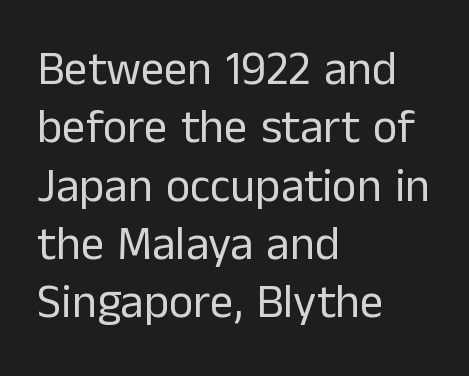
The typography opts for an upright posture over an oblique one. Clear beneath every line of the passage. Stroke mass is kept to a normal reading level or below. Letter spacing: default.
